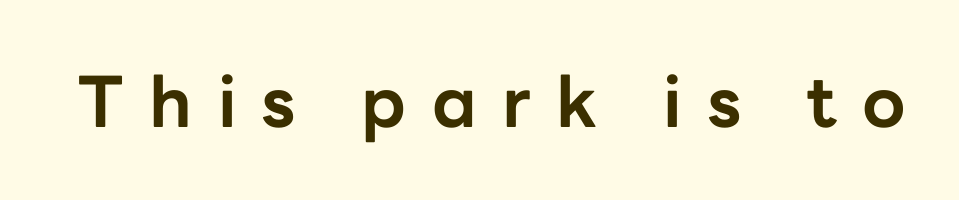
Spacing verdict: proportional, widths tailored to each character. These lines were composed using upright roman letters. Here the glyphs are tracked loosely, breaking word shapes into spaced letters. The strip under each line holds only bare page. Does the type have serifs? No, each stem ends abruptly.
